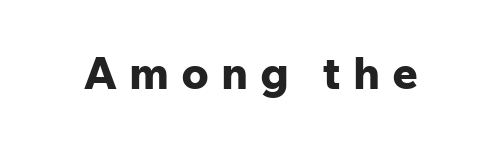
The tracking jumps out immediately: characters are airy and widely separated. You could not count columns in this text — the font is proportionally spaced. I'd call this a sans setting — the letters go barefoot. Upright lettering throughout.
